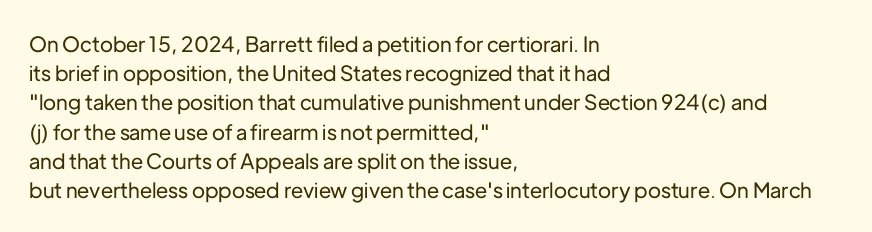
Each word holds together tightly as a unit, with standard inter-letter gaps. Left-aligned paragraph, ragged on the right. The vertical gap from one line to the next is medium. Nope, not italic — everything's standing straight. Check the space under the baseline: it is left empty.
